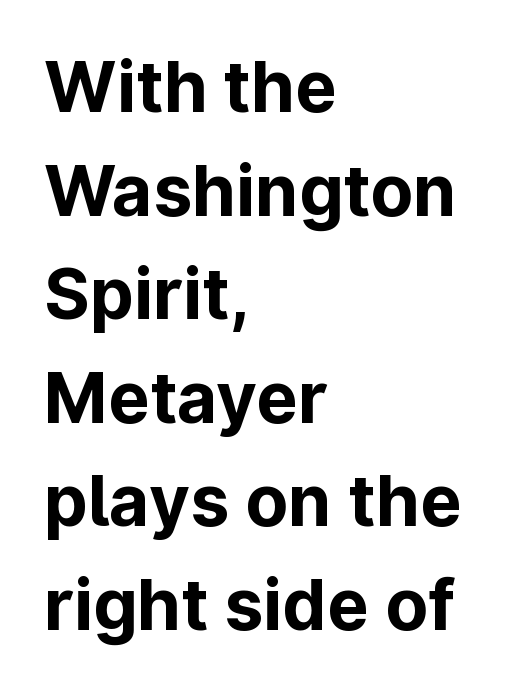
Descenders hang freely into open space. Each word holds together tightly as a unit, with standard inter-letter gaps. This sample uses a sans-serif face. Spacing verdict: proportional, widths tailored to each character.
